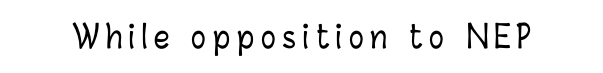
{"italic": "no", "width": "condensed", "stroke_contrast": "low", "x_height": "medium", "monospaced": "no", "underline": "no", "letter_spacing": "wide", "letter_spacing_em": 0.22, "glyph_px": 31}
